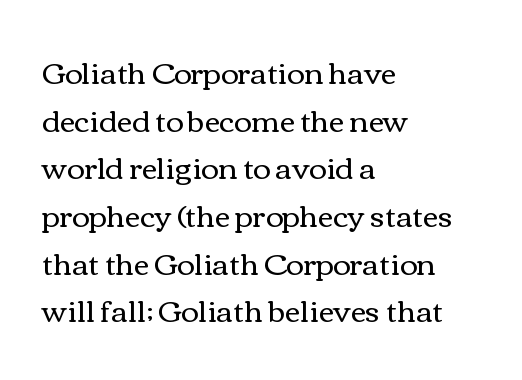
Q: Is the text bold? A: No.
Q: Is the text italic (slanted)? A: No, it is upright.
Q: Is the text underlined? A: No.
Q: How is the paragraph aligned? A: Left-aligned.
Q: Is the spacing between letters normal or unusually wide? A: Normal.
Q: Is the spacing between lines tight, normal or loose? A: Normal.
Q: Width (condensed, normal, or wide)? A: Wide.
Q: Stroke contrast? A: Medium.
Q: x-height? A: Medium.
Q: Monospaced? A: No.
